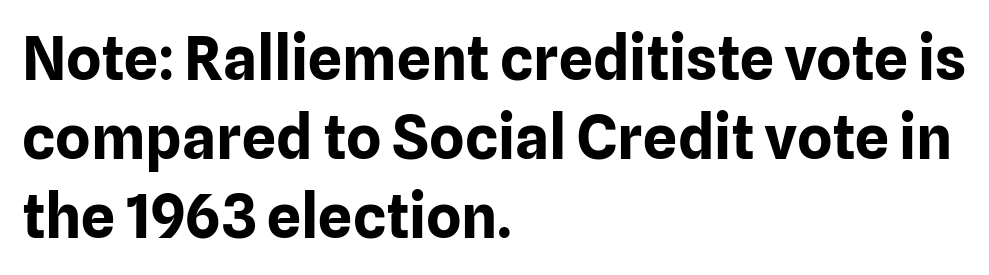
Q: Is the text bold? A: Yes.
Q: Is the text italic (slanted)? A: No, it is upright.
Q: Is the typeface a serif or a sans-serif typeface? A: Sans-serif.
Q: Is the text underlined? A: No.
Q: How is the paragraph aligned? A: Left-aligned.
Q: Is the spacing between letters normal or unusually wide? A: Normal.
Q: Is the spacing between lines tight, normal or loose? A: Normal.
Q: Width (condensed, normal, or wide)? A: Normal.
Q: Stroke contrast? A: Low.
Q: x-height? A: Medium.
Q: Monospaced? A: No.
